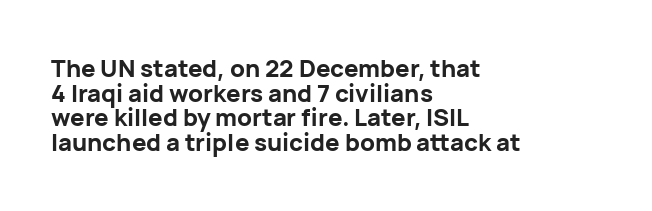
{"italic": "no", "bold": "yes", "underline": "no", "align": "left", "line_spacing": "tight", "line_spacing_ratio": 1.03, "letter_spacing": "normal", "letter_spacing_em": 0.0, "glyph_px": 24}
